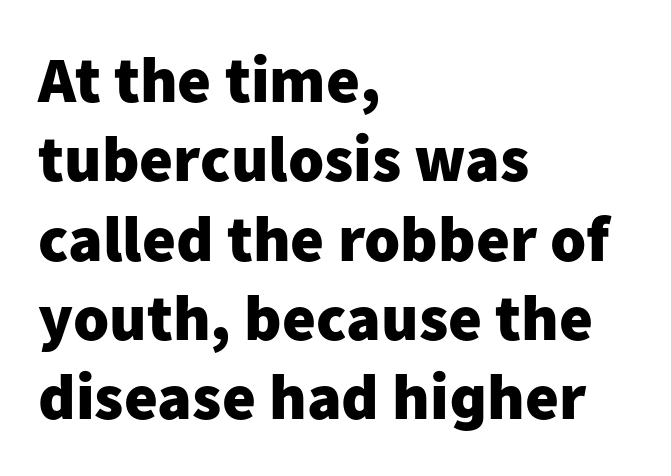
The image shows 65 px heavy sans-serif type, upright; set left-aligned, line spacing 1.22x, normal letter spacing, not underlined; low stroke contrast and a medium x-height.
